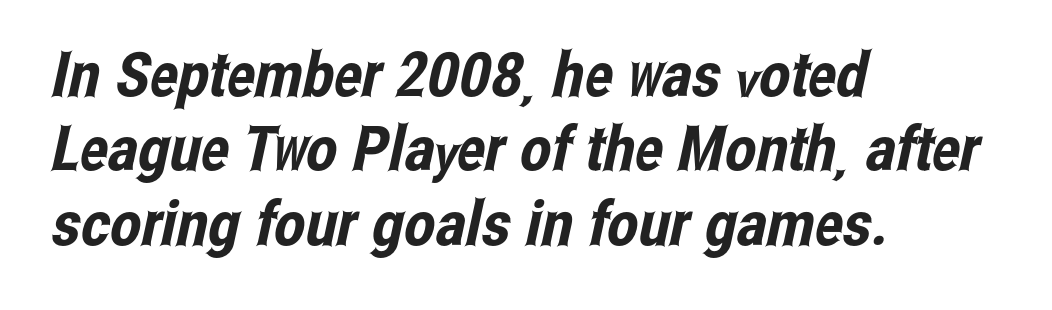
The image shows 62 px condensed sans-serif type; set left-aligned, line spacing 1.2x, normal letter spacing, not underlined; low stroke contrast and a medium x-height.
